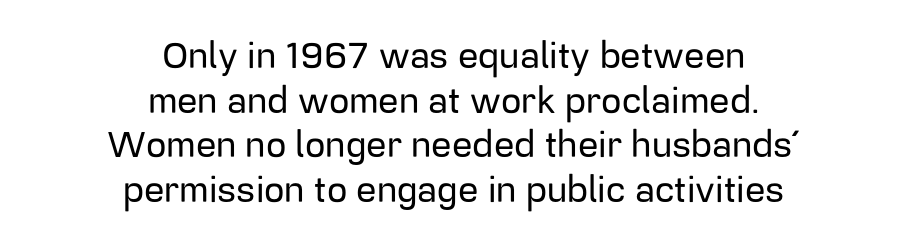
Q: Is the text italic (slanted)? A: No, it is upright.
Q: Is the typeface a serif or a sans-serif typeface? A: Sans-serif.
Q: Is the text underlined? A: No.
Q: How is the paragraph aligned? A: Centered.
Q: Is the spacing between letters normal or unusually wide? A: Normal.
Q: Width (condensed, normal, or wide)? A: Normal.
Q: Stroke contrast? A: Low.
Q: x-height? A: Medium.
Q: Monospaced? A: No.
